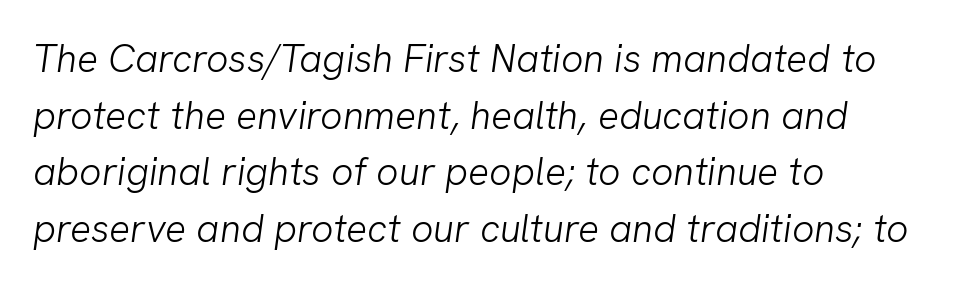
The image shows 39 px light sans-serif type; set left-aligned, normal line spacing (1.45x), normal letter spacing, not underlined; low stroke contrast and a medium x-height.
